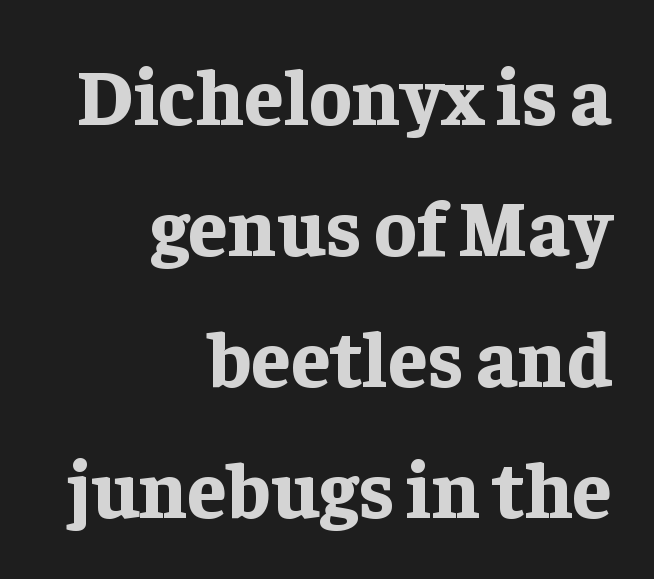
How are the letters spaced? Ordinarily, with no added tracking. Posture: upright roman. A dark, heavy texture on the line: the type is bold. Type style note: has serifs. The vertical gap from one line to the next is medium. Each row of text sits above clean, open space.
